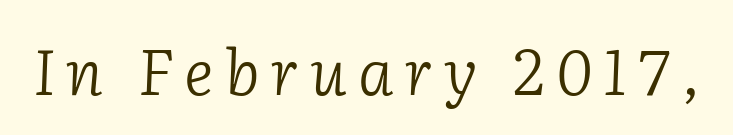
Q: Is the text bold? A: No.
Q: Is the text italic (slanted)? A: Yes, it leans right by about 2 degrees.
Q: Is the typeface a serif or a sans-serif typeface? A: Serif.
Q: Is the text underlined? A: No.
Q: Width (condensed, normal, or wide)? A: Normal.
Q: Stroke contrast? A: Low.
Q: x-height? A: Medium.
Q: Monospaced? A: No.
